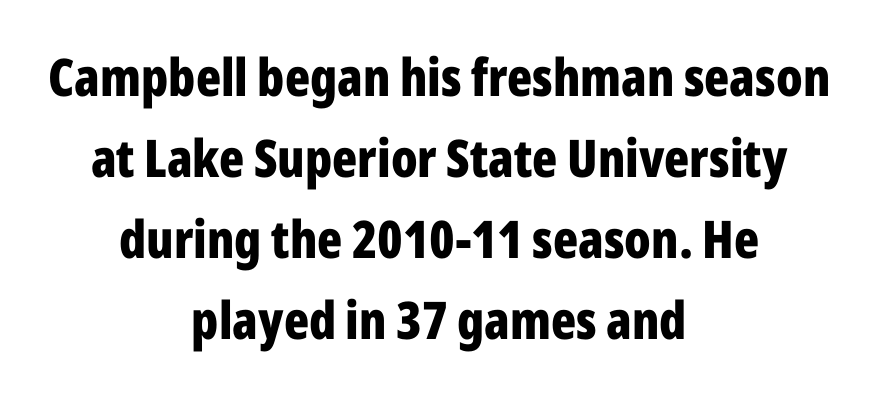
{"serif": "no", "italic": "no", "bold": "yes", "weight": "bold", "width": "condensed", "stroke_contrast": "low", "x_height": "medium", "monospaced": "no", "underline": "no", "align": "center", "line_spacing": "normal", "line_spacing_ratio": 1.56, "letter_spacing": "normal", "letter_spacing_em": 0.0, "glyph_px": 52}
